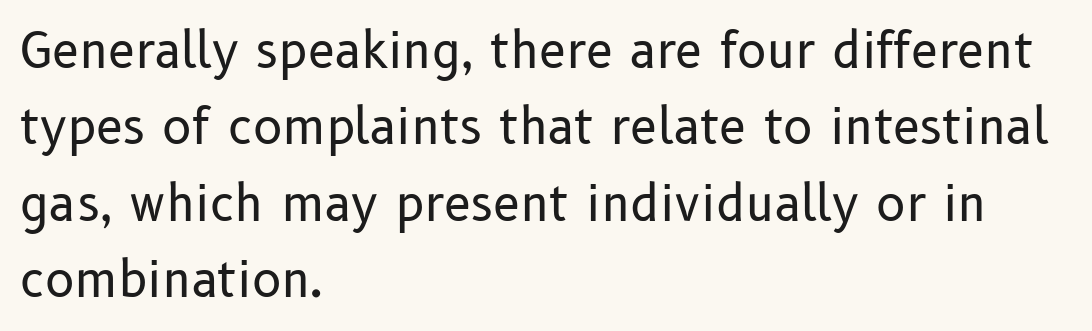
Vertical spacing — default. Weight: not bold — regular or lighter. Words appear dense and cohesive because spacing is normal. These lines are set flush left with a ragged right edge. The words here are not underlined.
